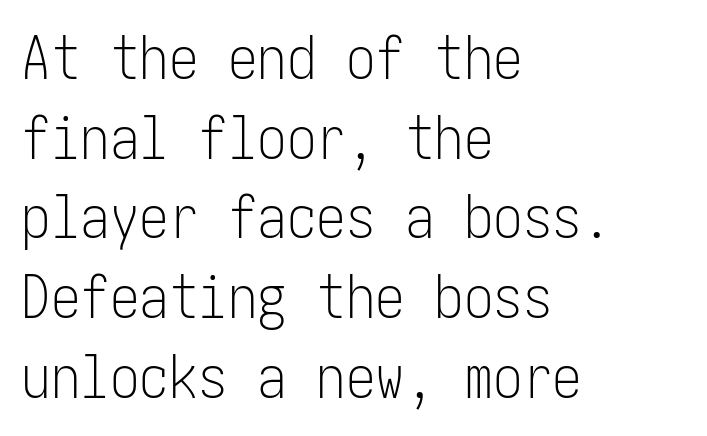
The lines are quadded left. Observe the ordinary spacing: letters are neighbours, not strangers. Is the stroke heavy? The answer is a plain regular-or-lighter. The lettering holds an erect, upright posture throughout.
